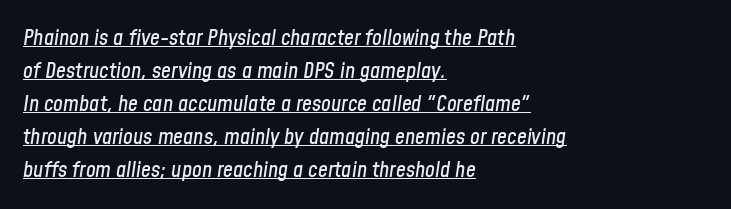
Q: Is the text italic (slanted)? A: Yes, it leans right by about 8 degrees.
Q: Is the text underlined? A: Yes.
Q: How is the paragraph aligned? A: Left-aligned.
Q: Is the spacing between letters normal or unusually wide? A: Normal.
Q: Is the spacing between lines tight, normal or loose? A: Normal.
